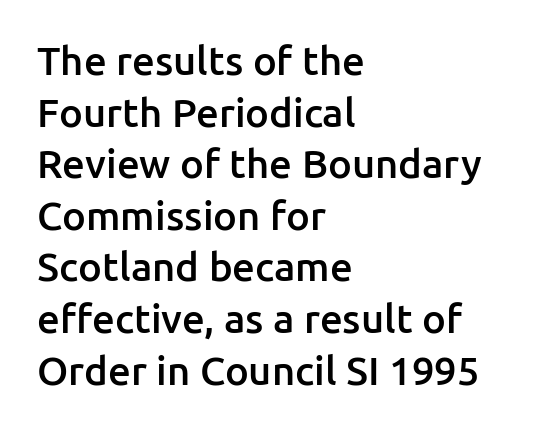
The image shows 40 px semibold sans-serif type, upright; set left-aligned, normal line spacing (1.29x), normal letter spacing, not underlined; low stroke contrast and a medium x-height.
